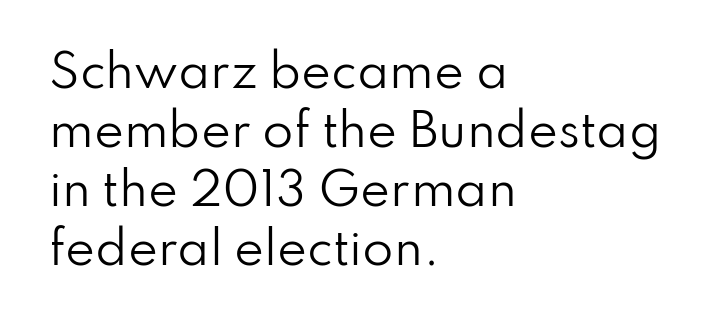
This sample has the flowing, uneven cadence of proportional lettering. Has an underline been added? It has not. The lines are quadded left. Vertically, the passage feels balanced, rows spaced as you'd expect. Designer's note — italics off, roman on. The letters carry no serifs — their stems end cleanly without finishing strokes.
